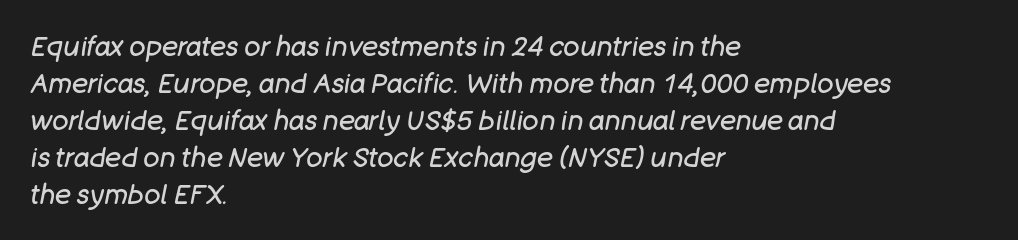
Q: Is the text bold? A: No.
Q: Is the text italic (slanted)? A: Yes, it leans right by about 11 degrees.
Q: Is the text underlined? A: No.
Q: How is the paragraph aligned? A: Left-aligned.
Q: Is the spacing between letters normal or unusually wide? A: Normal.
Q: Is the spacing between lines tight, normal or loose? A: Normal.
